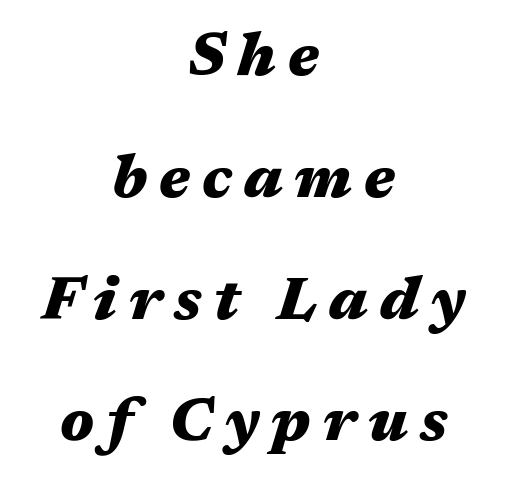
Q: Is the text bold? A: Yes.
Q: Is the text italic (slanted)? A: Yes, it leans right by about 17 degrees.
Q: Is the text underlined? A: No.
Q: How is the paragraph aligned? A: Centered.
Q: Is the spacing between letters normal or unusually wide? A: Unusually wide.
Q: Is the spacing between lines tight, normal or loose? A: Loose.
Q: Width (condensed, normal, or wide)? A: Wide.
Q: Stroke contrast? A: Medium.
Q: x-height? A: Medium.
Q: Monospaced? A: No.
